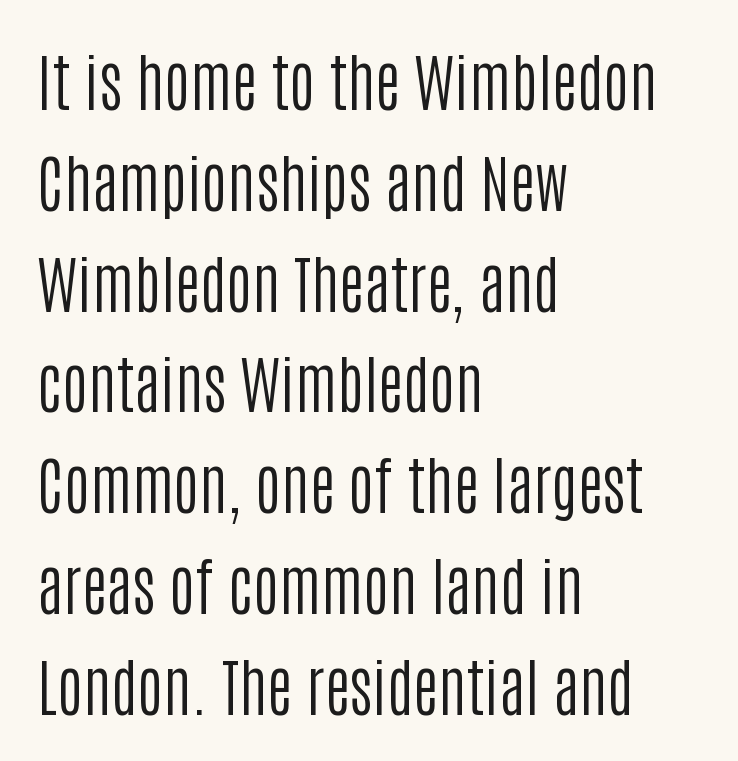
The image shows 63 px regular-weight, condensed sans-serif type, upright; set left-aligned, normal line spacing (1.6x), normal letter spacing, not underlined; low stroke contrast and a large x-height.
